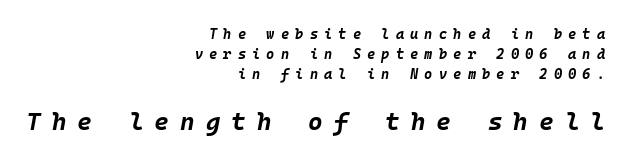
The image shows 25 px bold type, italic (leaning right); set right-aligned, normal line spacing (1.44x), unusually wide letter spacing (+0.44 em), not underlined; the second (bottom) block is 1.79x larger.
